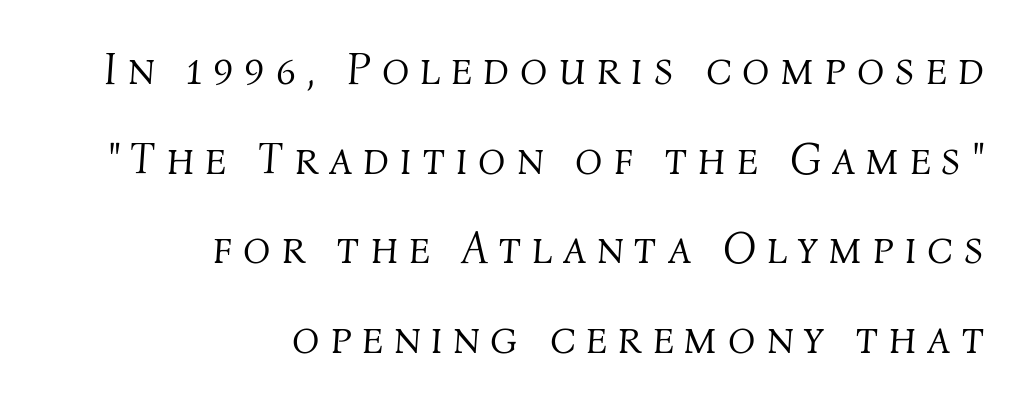
{"italic": "yes", "lean": "right", "slant_degrees": 4, "bold": "no", "weight": "light", "width": "normal", "stroke_contrast": "medium", "x_height": "medium", "monospaced": "no", "underline": "no", "align": "right", "line_spacing": "loose", "line_spacing_ratio": 1.99, "letter_spacing": "wide", "letter_spacing_em": 0.24, "glyph_px": 45}
